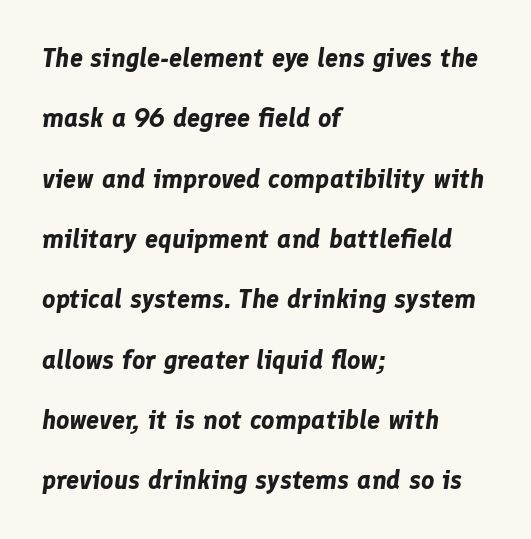
{"italic": "yes", "lean": "right", "slant_degrees": 8, "bold": "yes", "underline": "no", "align": "left", "line_spacing": "loose", "line_spacing_ratio": 2.32, "letter_spacing": "normal", "letter_spacing_em": 0.0, "glyph_px": 26}
